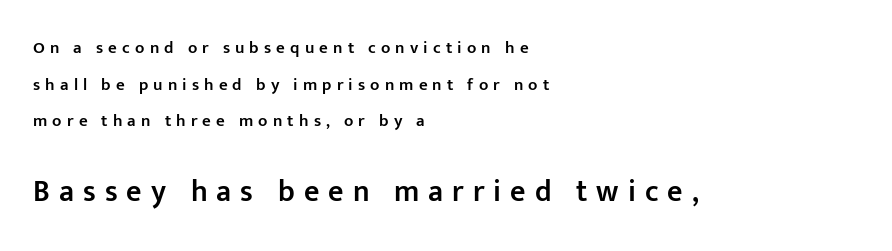
{"serif": "no", "italic": "no", "bold": "semi", "weight": "semibold", "width": "normal", "stroke_contrast": "low", "x_height": "medium", "monospaced": "no", "underline": "no", "align": "left", "line_spacing": "loose", "line_spacing_ratio": 2.16, "letter_spacing": "wide", "letter_spacing_em": 0.3, "larger_block": "second", "size_ratio": 1.76, "glyph_px": 30}
